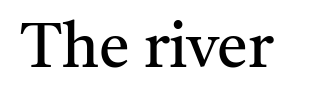
This sample uses a serif face. Note the varied advance widths — an 'i' is clearly narrower than an 'm'. Summary of weight: not heavy and not bold. Nothing unusual about the tracking: characters are spaced as the font intends. Any mark beneath the type? The region is blank.
